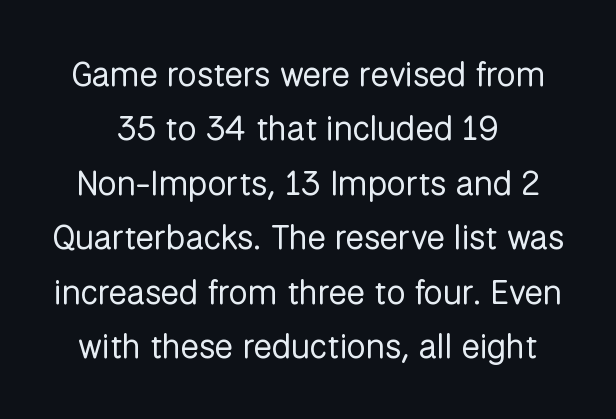
{"serif": "no", "italic": "no", "bold": "no", "weight": "regular", "width": "normal", "stroke_contrast": "low", "x_height": "medium", "monospaced": "no", "underline": "no", "align": "center", "line_spacing": "normal", "line_spacing_ratio": 1.6, "letter_spacing": "normal", "letter_spacing_em": 0.0, "glyph_px": 34}
